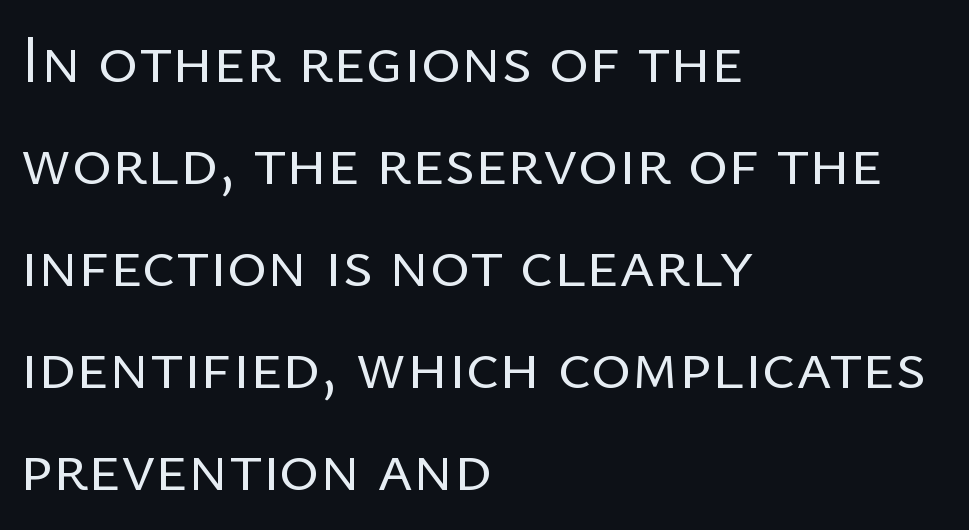
{"serif": "no", "italic": "no", "bold": "no", "weight": "regular", "width": "normal", "stroke_contrast": "low", "x_height": "medium", "monospaced": "no", "underline": "no", "align": "left", "line_spacing": "normal", "line_spacing_ratio": 1.5, "letter_spacing": "normal", "letter_spacing_em": 0.0, "glyph_px": 68}
